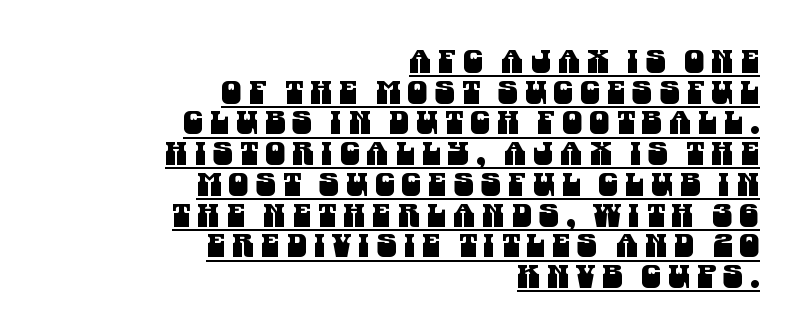
Looks like regular typesetting: each glyph gets only the width it needs. Check where the strokes stop: nothing finishes them off — pure sans. Is there much room between lines? No — they nearly touch. The passage is arranged like a letterhead date or caption credit — flush right.
